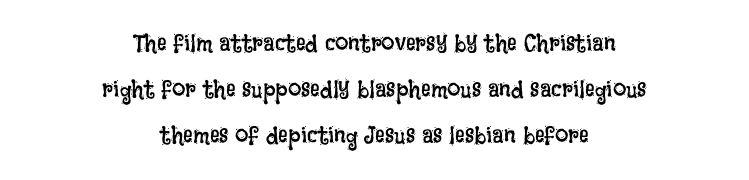
The font sits on the lighter half of the weight spectrum, regular included. Rule under the text: the space is simply empty. This sample uses plain, unmodified letter spacing. The passage shown stacks its lines with a broad gap.
